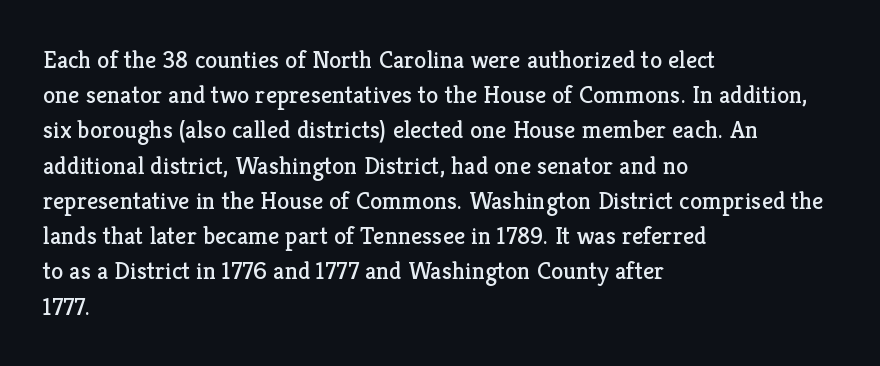
Q: Is the text bold? A: No.
Q: Is the text italic (slanted)? A: No, it is upright.
Q: Is the text underlined? A: No.
Q: How is the paragraph aligned? A: Left-aligned.
Q: Is the spacing between letters normal or unusually wide? A: Normal.
Q: Is the spacing between lines tight, normal or loose? A: Normal.
